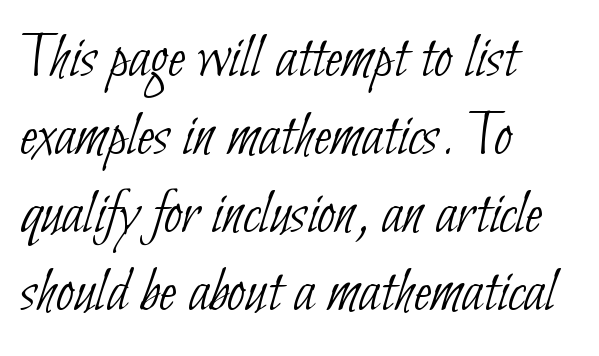
The image shows 64 px thin, condensed sans-serif type; set left-aligned, line spacing 1.22x, normal letter spacing, not underlined; low stroke contrast and a small x-height.
